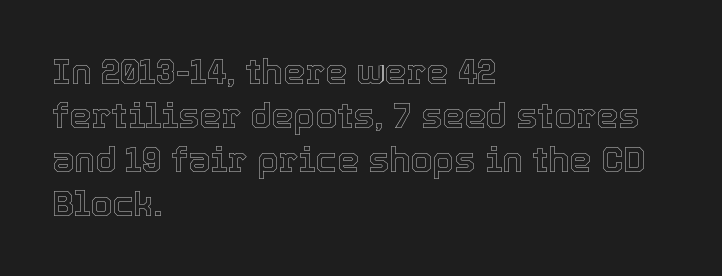
The image shows 35 px text type, upright; set left-aligned, normal line spacing (1.26x), normal letter spacing, not underlined; a medium x-height.
